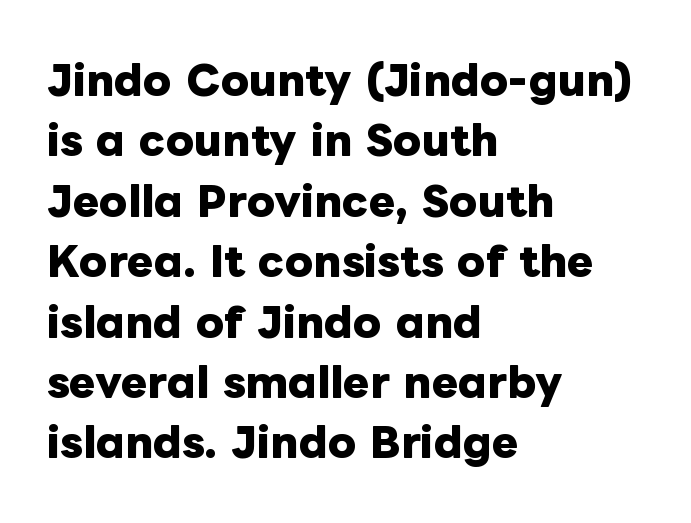
Q: Is the text bold? A: Yes.
Q: Is the text italic (slanted)? A: No, it is upright.
Q: Is the text underlined? A: No.
Q: How is the paragraph aligned? A: Left-aligned.
Q: Is the spacing between letters normal or unusually wide? A: Normal.
Q: Is the spacing between lines tight, normal or loose? A: Normal.
Q: Width (condensed, normal, or wide)? A: Normal.
Q: Stroke contrast? A: Low.
Q: x-height? A: Medium.
Q: Monospaced? A: No.
